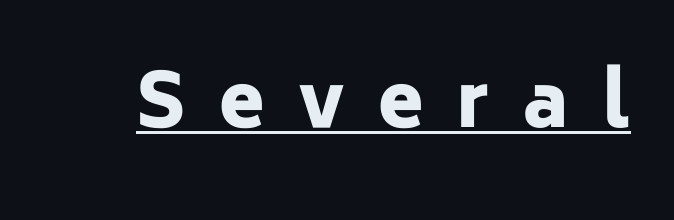
The letters advance in unequal steps, a hallmark of proportional type. What stands out about the letter spacing? Its width — letters are far apart. You can see a thin bar hugging the bottom of the glyphs. Summary of weight: heavy, a full bold.
